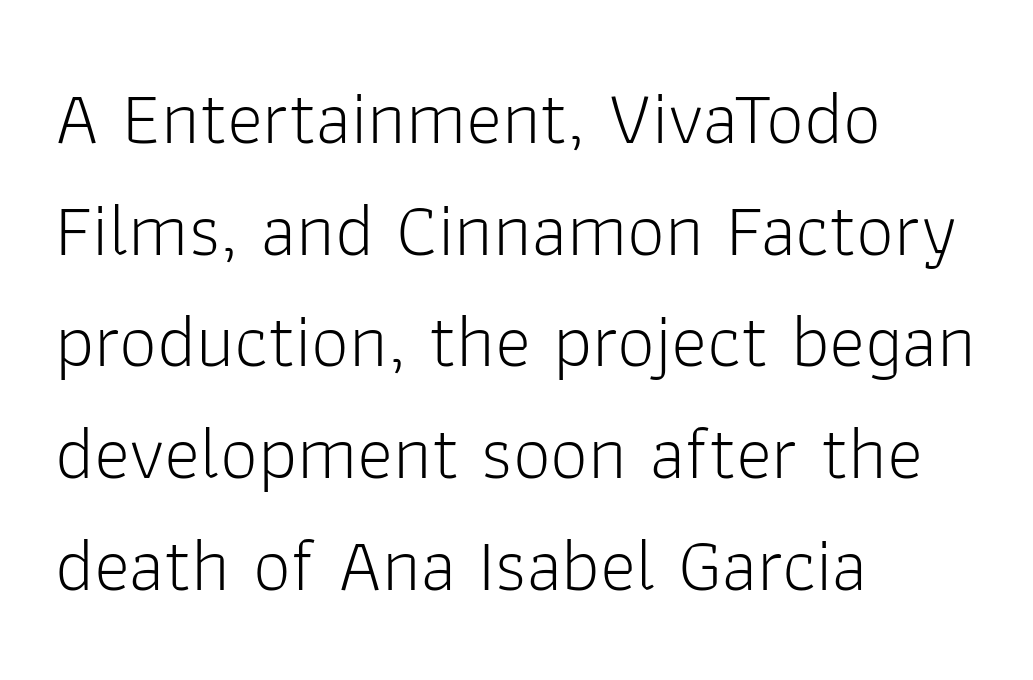
{"serif": "no", "italic": "no", "bold": "no", "weight": "light", "width": "normal", "stroke_contrast": "low", "x_height": "medium", "monospaced": "no", "underline": "no", "align": "left", "line_spacing": "normal", "line_spacing_ratio": 1.47, "letter_spacing": "normal", "letter_spacing_em": 0.0, "glyph_px": 76}
